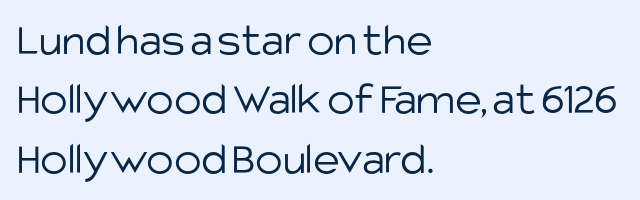
Q: Is the text bold? A: No.
Q: Is the text italic (slanted)? A: No, it is upright.
Q: Is the typeface a serif or a sans-serif typeface? A: Sans-serif.
Q: Is the text underlined? A: No.
Q: How is the paragraph aligned? A: Left-aligned.
Q: Is the spacing between letters normal or unusually wide? A: Normal.
Q: Is the spacing between lines tight, normal or loose? A: Normal.
Q: Width (condensed, normal, or wide)? A: Normal.
Q: Stroke contrast? A: Low.
Q: x-height? A: Large.
Q: Monospaced? A: No.
